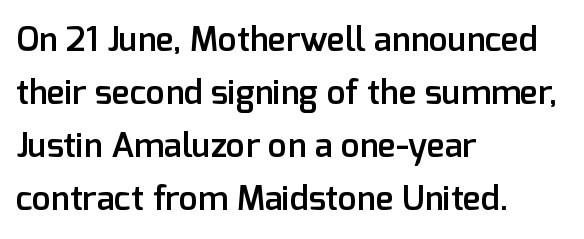
{"serif": "no", "italic": "no", "bold": "semi", "weight": "semibold", "width": "normal", "stroke_contrast": "low", "x_height": "medium", "monospaced": "no", "underline": "no", "align": "left", "line_spacing": "normal", "line_spacing_ratio": 1.56, "letter_spacing": "normal", "letter_spacing_em": 0.0, "glyph_px": 34}
